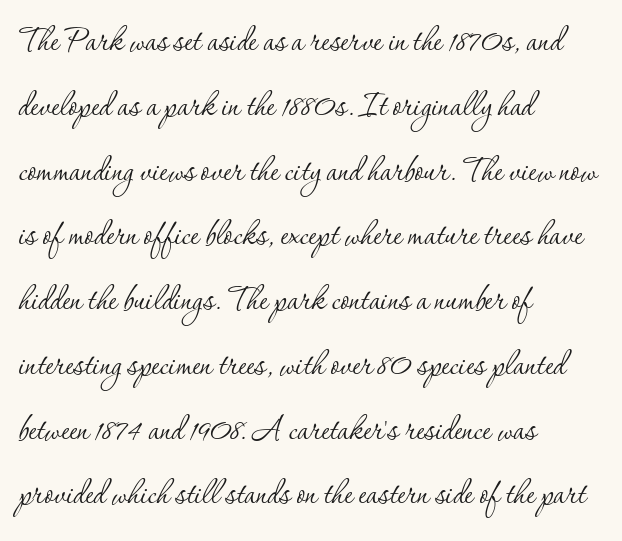
{"serif": "yes", "bold": "no", "weight": "thin", "width": "normal", "stroke_contrast": "low", "x_height": "small", "monospaced": "no", "underline": "no", "align": "left", "line_spacing": "normal", "line_spacing_ratio": 1.58, "letter_spacing": "normal", "letter_spacing_em": 0.0, "glyph_px": 41}
